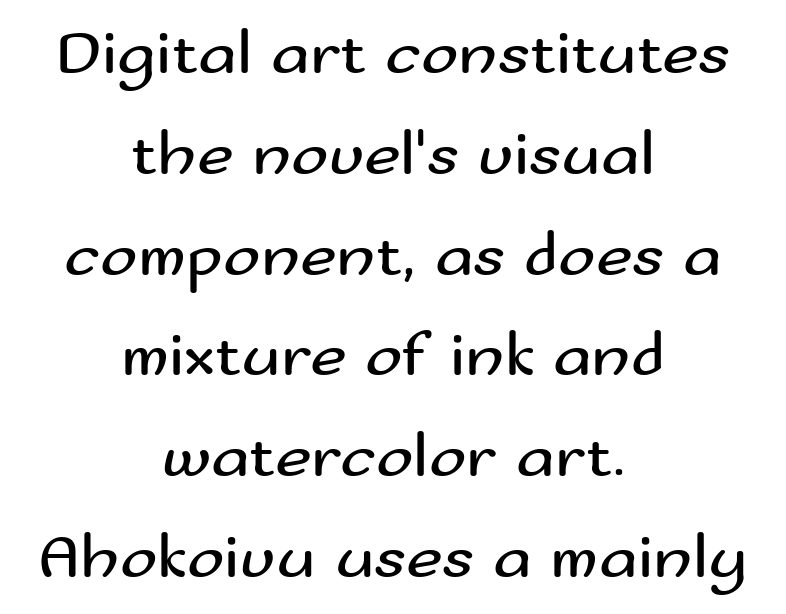
Q: Is the text bold? A: No.
Q: Is the text italic (slanted)? A: No, it is upright.
Q: Is the typeface a serif or a sans-serif typeface? A: Sans-serif.
Q: Is the text underlined? A: No.
Q: How is the paragraph aligned? A: Centered.
Q: Is the spacing between letters normal or unusually wide? A: Normal.
Q: Is the spacing between lines tight, normal or loose? A: Normal.
Q: Width (condensed, normal, or wide)? A: Wide.
Q: Stroke contrast? A: Medium.
Q: x-height? A: Small.
Q: Monospaced? A: No.
